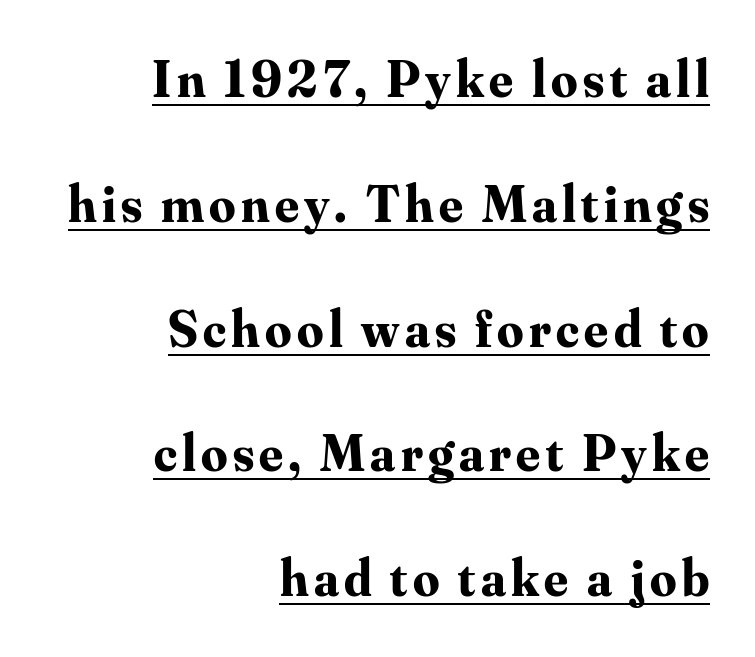
The image shows 52 px bold serif type, upright; set right-aligned, loose line spacing (2.4x), underlined; medium stroke contrast and a small x-height.
